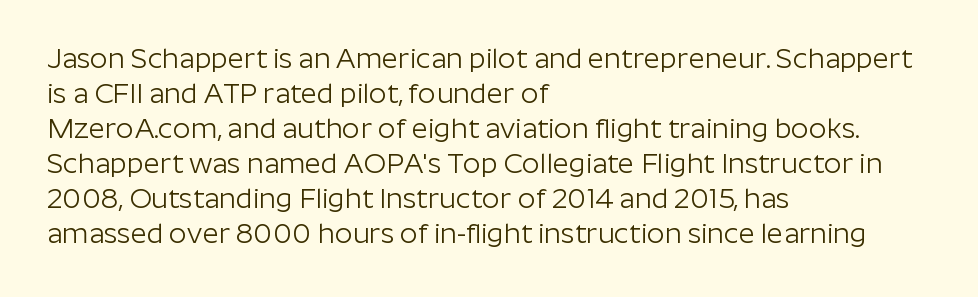
The image shows 28 px light sans-serif type, upright; set left-aligned, normal line spacing (1.25x), normal letter spacing, not underlined; low stroke contrast and a medium x-height.
